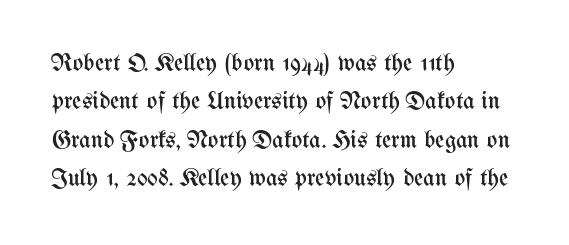
Q: Is the text bold? A: No.
Q: Is the text italic (slanted)? A: No, it is upright.
Q: Is the text underlined? A: No.
Q: How is the paragraph aligned? A: Left-aligned.
Q: Is the spacing between letters normal or unusually wide? A: Normal.
Q: Is the spacing between lines tight, normal or loose? A: Normal.
